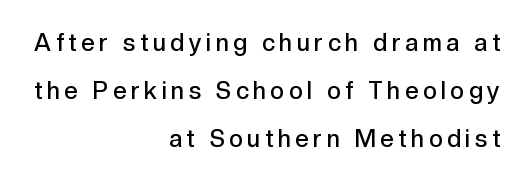
Q: Is the text bold? A: Semi-bold.
Q: Is the text italic (slanted)? A: No, it is upright.
Q: Is the text underlined? A: No.
Q: How is the paragraph aligned? A: Right-aligned.
Q: Is the spacing between lines tight, normal or loose? A: Loose.
